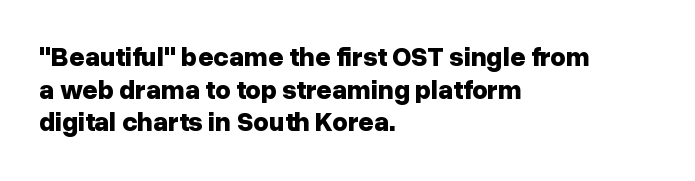
{"italic": "no", "bold": "yes", "underline": "no", "align": "left", "line_spacing_ratio": 1.21, "letter_spacing": "normal", "letter_spacing_em": 0.0, "glyph_px": 27}
